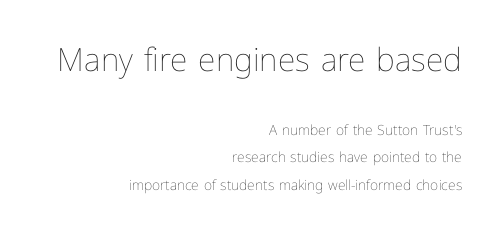
{"italic": "no", "bold": "no", "weight": "thin", "width": "normal", "stroke_contrast": "low", "x_height": "medium", "monospaced": "no", "underline": "no", "align": "right", "line_spacing": "loose", "line_spacing_ratio": 1.95, "letter_spacing": "normal", "letter_spacing_em": 0.0, "larger_block": "first", "size_ratio": 2.29, "glyph_px": 32}
